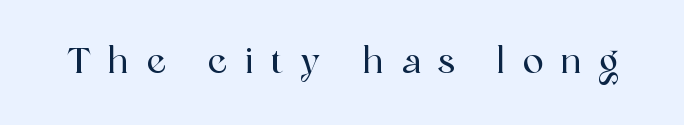
Q: Is the text italic (slanted)? A: No, it is upright.
Q: Is the typeface a serif or a sans-serif typeface? A: Serif.
Q: Is the text underlined? A: No.
Q: Is the spacing between letters normal or unusually wide? A: Unusually wide.
Q: Width (condensed, normal, or wide)? A: Normal.
Q: x-height? A: Medium.
Q: Monospaced? A: No.
